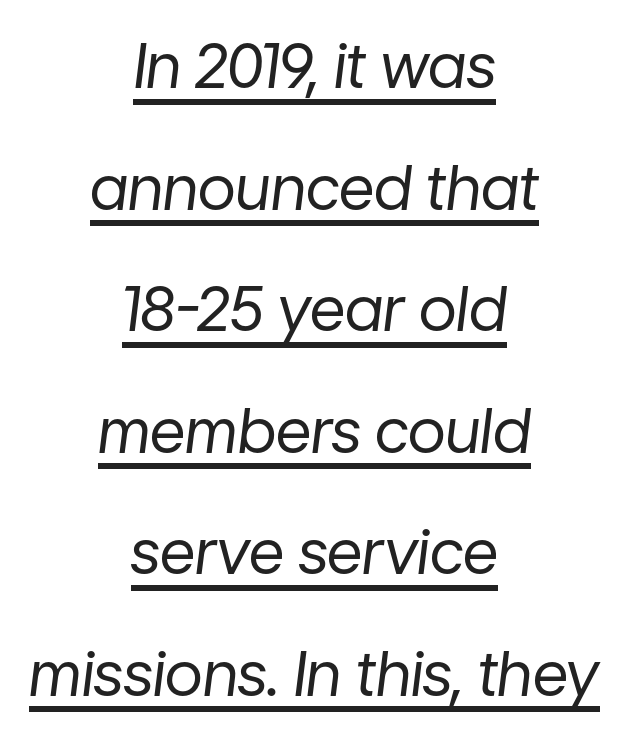
The image shows 62 px regular-weight type, italic (leaning right); set centered, loose line spacing (1.96x), normal letter spacing, underlined; low stroke contrast and a medium x-height.
